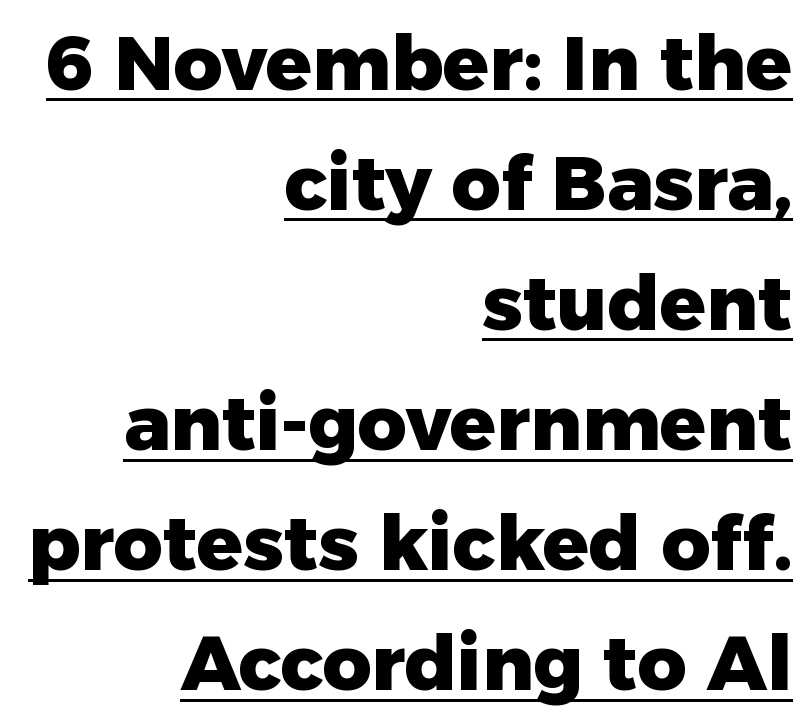
Compared with typical paragraphs, the rows here are spaced about the same. Varying glyph widths throughout — classic text-font behaviour. Compared with a flush-left layout, this one pins lines to the opposite, right side. The rendering shows plain stroke endings on the letterforms — a sans-serif design. The face used here has the dense, thick strokes of a bold. Vertical strokes here are truly vertical.
